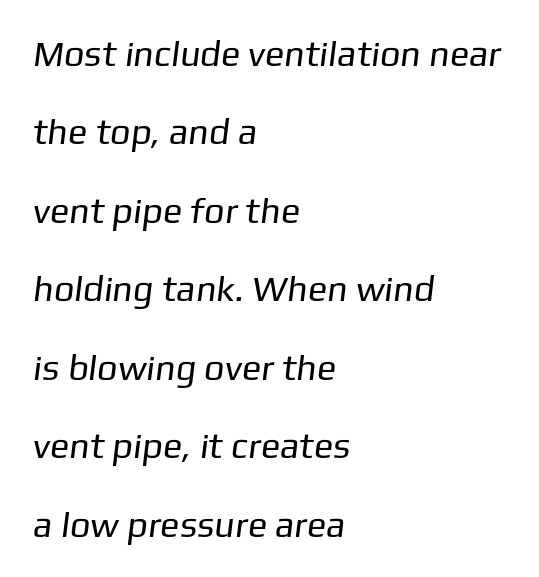
{"serif": "no", "bold": "no", "weight": "regular", "width": "normal", "stroke_contrast": "low", "x_height": "medium", "monospaced": "no", "underline": "no", "align": "left", "line_spacing": "loose", "line_spacing_ratio": 2.18, "letter_spacing": "normal", "letter_spacing_em": 0.0, "glyph_px": 36}
